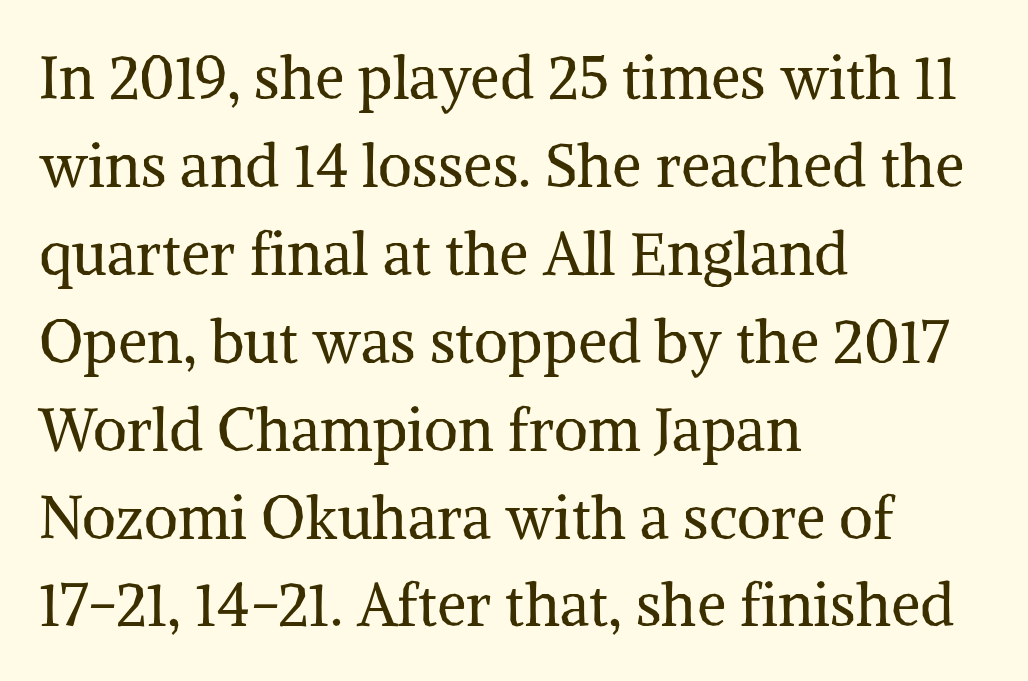
Q: Is the text bold? A: No.
Q: Is the text italic (slanted)? A: No, it is upright.
Q: Is the typeface a serif or a sans-serif typeface? A: Serif.
Q: Is the text underlined? A: No.
Q: How is the paragraph aligned? A: Left-aligned.
Q: Is the spacing between letters normal or unusually wide? A: Normal.
Q: Is the spacing between lines tight, normal or loose? A: Normal.
Q: Width (condensed, normal, or wide)? A: Normal.
Q: Stroke contrast? A: Medium.
Q: x-height? A: Medium.
Q: Monospaced? A: No.
